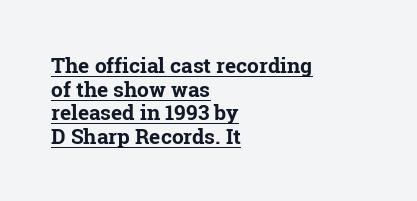
{"italic": "no", "bold": "yes", "underline": "yes", "align": "left", "line_spacing": "tight", "line_spacing_ratio": 1.12, "letter_spacing": "normal", "letter_spacing_em": 0.0, "glyph_px": 21}
